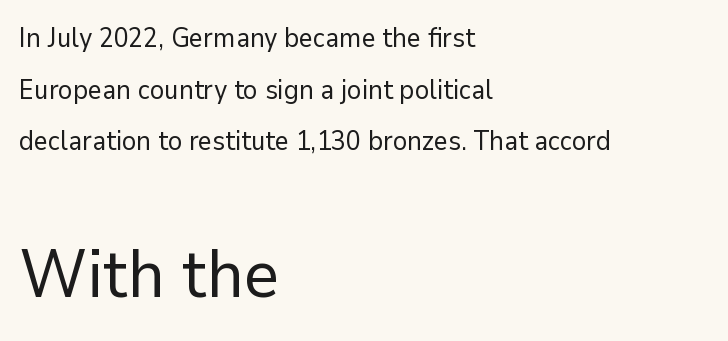
Q: Is the text bold? A: No.
Q: Is the text italic (slanted)? A: No, it is upright.
Q: Is the typeface a serif or a sans-serif typeface? A: Sans-serif.
Q: Is the text underlined? A: No.
Q: How is the paragraph aligned? A: Left-aligned.
Q: Is the spacing between letters normal or unusually wide? A: Normal.
Q: Is the spacing between lines tight, normal or loose? A: Loose.
Q: Which block of text is set in a larger size, the first (top) or the second (bottom)? A: The second (bottom) one.
Q: Width (condensed, normal, or wide)? A: Normal.
Q: Stroke contrast? A: Low.
Q: x-height? A: Medium.
Q: Monospaced? A: No.
